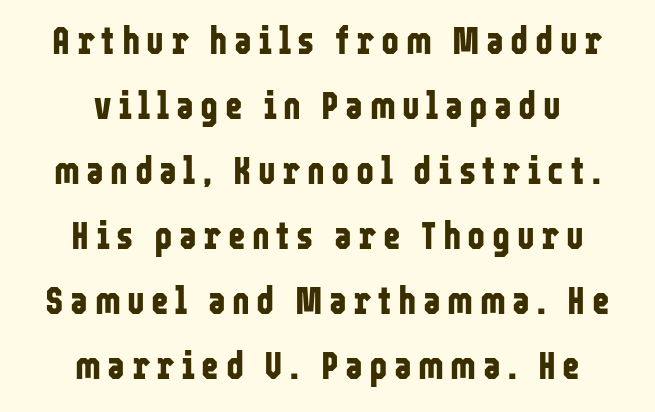
Caption: multi-line text, centered on the measure. The passage shown is not underscored anywhere. Classification — sans serif. Is the type bold? Yes — the strokes are clearly thick and heavy. Posture: vertical. Each letter keeps its own natural width here, so spacing adapts to shape.
